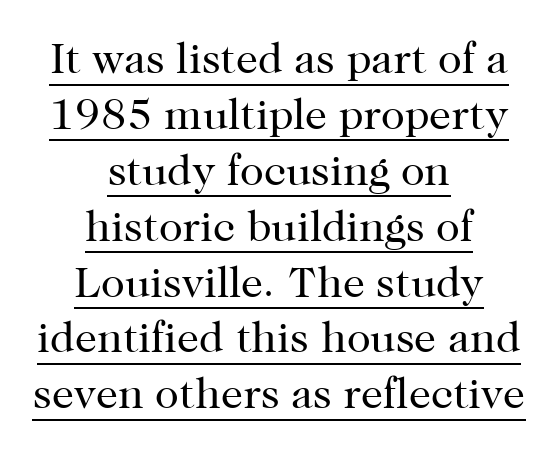
The image shows 44 px regular-weight serif type, upright; set centered, normal line spacing (1.27x), normal letter spacing, underlined; high stroke contrast and a medium x-height.
